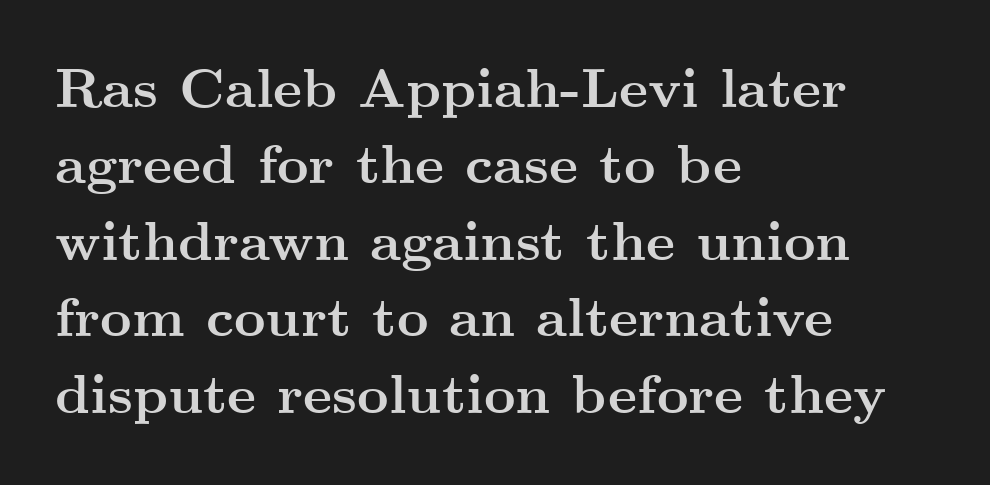
Q: Is the text bold? A: Yes.
Q: Is the text italic (slanted)? A: No, it is upright.
Q: Is the typeface a serif or a sans-serif typeface? A: Serif.
Q: Is the text underlined? A: No.
Q: How is the paragraph aligned? A: Left-aligned.
Q: Is the spacing between letters normal or unusually wide? A: Normal.
Q: Is the spacing between lines tight, normal or loose? A: Normal.
Q: Width (condensed, normal, or wide)? A: Wide.
Q: Stroke contrast? A: Medium.
Q: x-height? A: Small.
Q: Monospaced? A: No.
